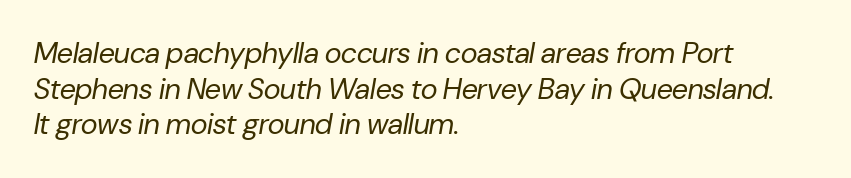
The image shows 29 px regular-weight type, italic (leaning right); set left-aligned, line spacing 1.23x, normal letter spacing, not underlined; low stroke contrast and a medium x-height.
